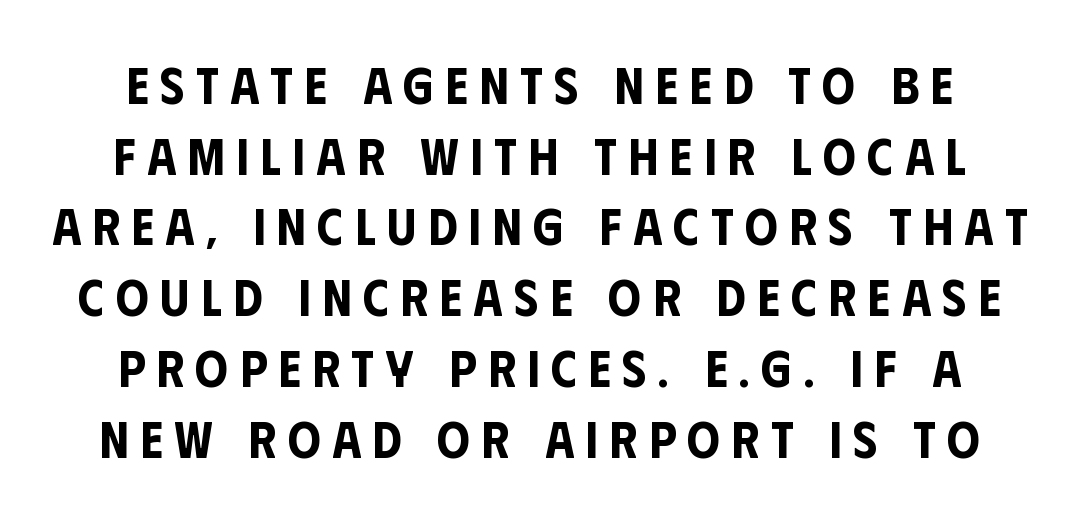
Tracking here is generous; glyphs stand well apart from one another. Rows of type keep a routine distance in the vertical direction. Clear beneath every line of the passage. This rendering employs a face without finishing strokes, i.e., a sans-serif. Is there any slant? The stems are plumb. A typesetter would call this proportional, since set widths differ per character.
